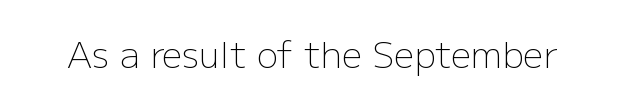
Q: Is the text bold? A: No.
Q: Is the text italic (slanted)? A: No, it is upright.
Q: Is the typeface a serif or a sans-serif typeface? A: Sans-serif.
Q: Is the text underlined? A: No.
Q: Is the spacing between letters normal or unusually wide? A: Normal.
Q: Width (condensed, normal, or wide)? A: Normal.
Q: Stroke contrast? A: Low.
Q: x-height? A: Medium.
Q: Monospaced? A: No.
